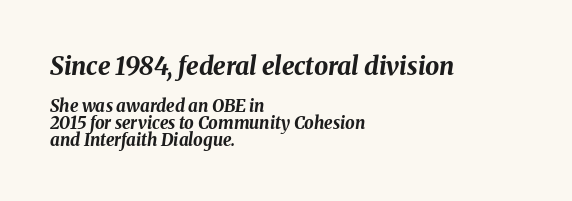
{"italic": "yes", "lean": "right", "slant_degrees": 8, "bold": "yes", "underline": "no", "align": "left", "line_spacing": "tight", "line_spacing_ratio": 1.0, "letter_spacing": "normal", "letter_spacing_em": 0.0, "larger_block": "first", "size_ratio": 1.47, "glyph_px": 25}
